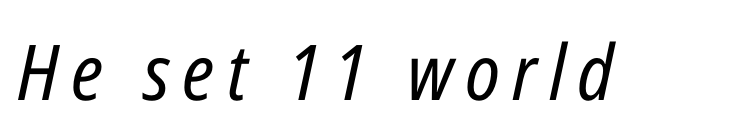
{"italic": "yes", "lean": "right", "slant_degrees": 12, "bold": "no", "weight": "regular", "width": "condensed", "stroke_contrast": "low", "x_height": "medium", "monospaced": "no", "underline": "no", "glyph_px": 77}
